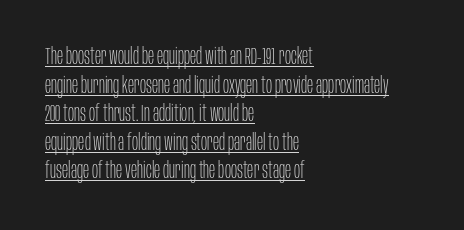
{"italic": "no", "bold": "no", "underline": "yes", "align": "left", "line_spacing_ratio": 1.24, "letter_spacing": "normal", "letter_spacing_em": 0.0, "glyph_px": 23}
